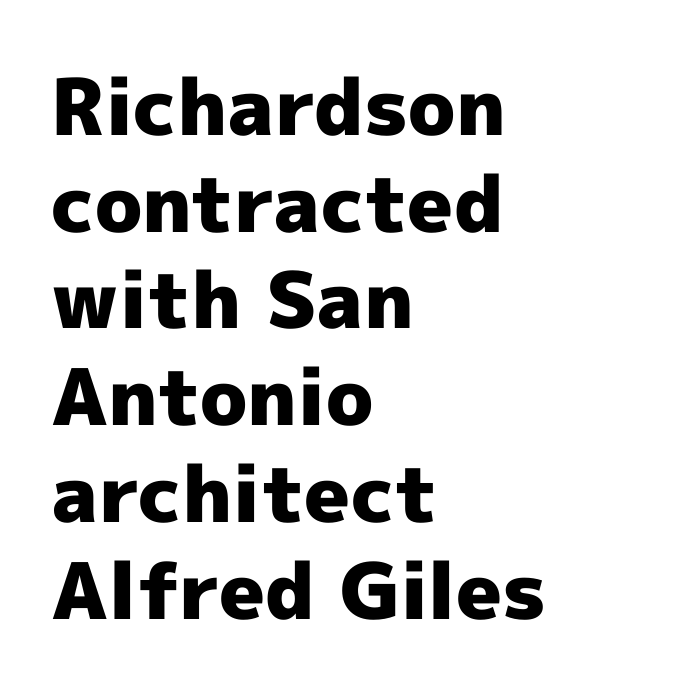
The rendering anchors every line to the left-hand side. The axis of the letterforms is exactly vertical. The text was rendered using a sans face with plain stroke endings. The space directly below the letters is spotless. Characters follow at the spacing the type designer built in.
